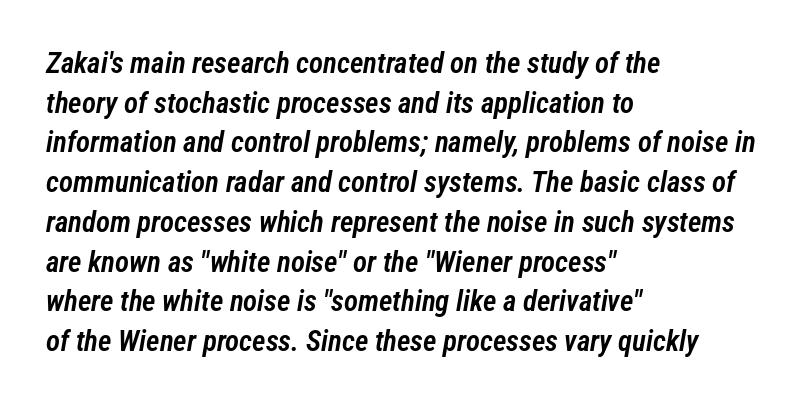
Q: Is the text bold? A: Semi-bold.
Q: Is the text italic (slanted)? A: Yes, it leans right by about 12 degrees.
Q: Is the text underlined? A: No.
Q: How is the paragraph aligned? A: Left-aligned.
Q: Is the spacing between letters normal or unusually wide? A: Normal.
Q: Is the spacing between lines tight, normal or loose? A: Normal.
Q: Width (condensed, normal, or wide)? A: Condensed.
Q: Stroke contrast? A: Low.
Q: x-height? A: Medium.
Q: Monospaced? A: No.
